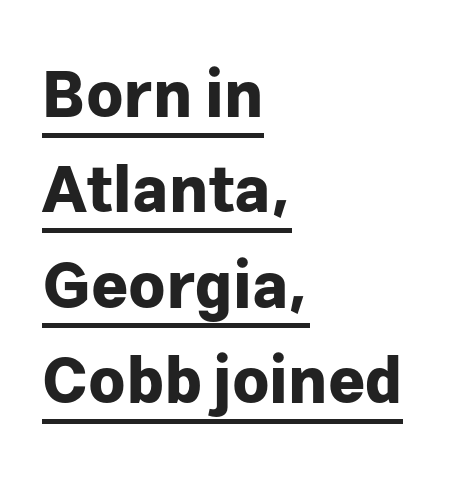
The image shows 64 px bold sans-serif type, upright; set left-aligned, normal line spacing (1.49x), normal letter spacing, underlined; low stroke contrast and a medium x-height.
